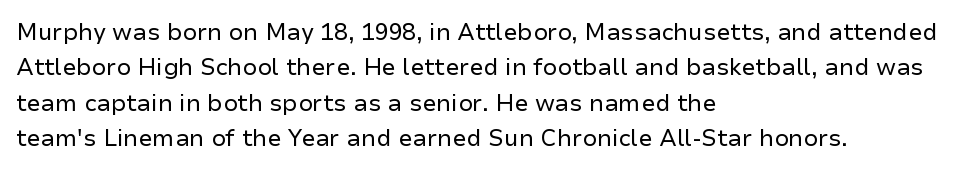
The face looks like a standard text weight, possibly lighter. Vertical strokes here are truly vertical. These lines keep a tight, regular rhythm from letter to letter. Leading matches the norm, producing a regular column. Left-aligned paragraph, ragged on the right. The space directly below the letters is spotless.
